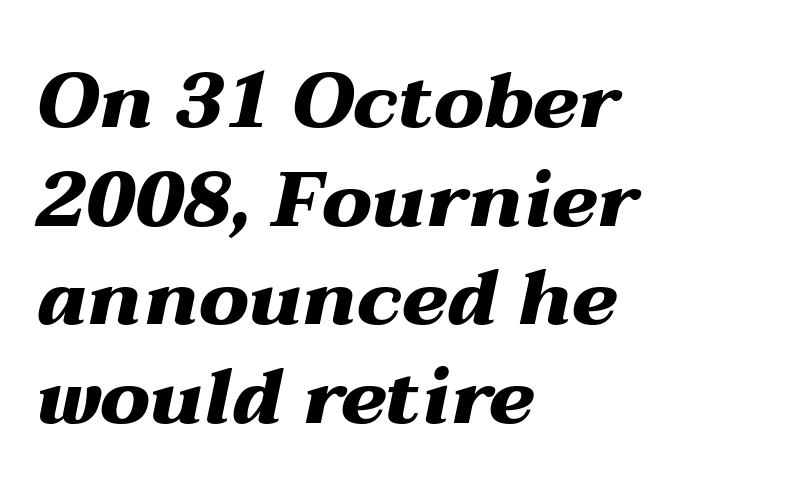
The image shows 77 px heavy, wide type, italic (leaning right); set left-aligned, normal line spacing (1.28x), normal letter spacing, not underlined; medium stroke contrast and a medium x-height.
